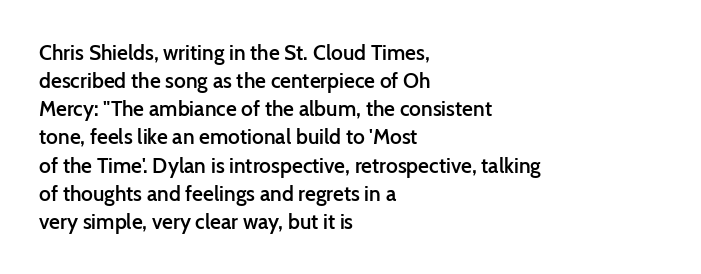
The image shows 21 px text type, upright; set left-aligned, normal line spacing (1.34x), normal letter spacing, not underlined.
